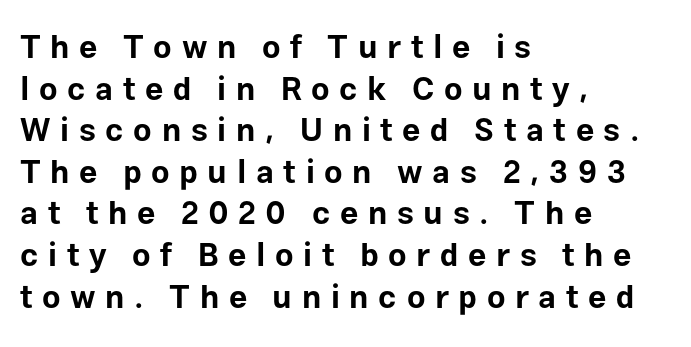
Students, note that the glyphs here are deliberately spaced far apart. Thick stems and heavy bowls — unmistakably bold. The vertical gap from one line to the next is medium. Left-aligned paragraph, ragged on the right. Bare-footed words on every line. A typesetter would call this proportional, since set widths differ per character.
